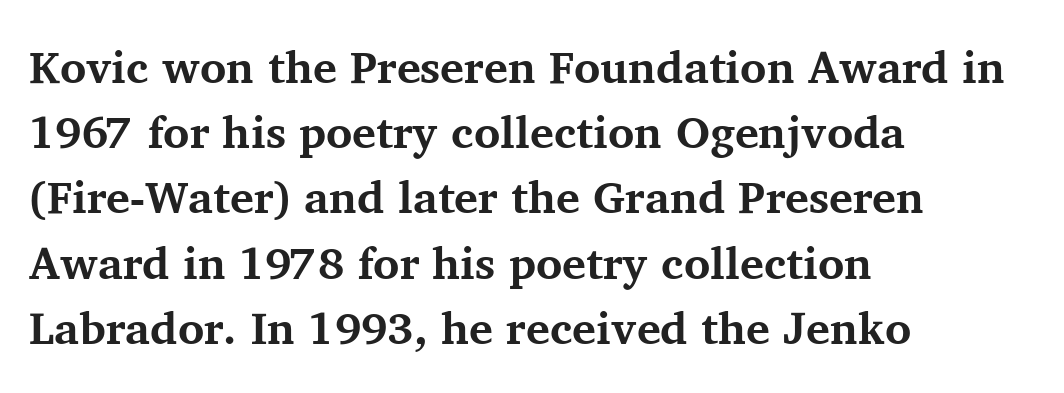
Lines of text with bare space underneath. Notice how thick the strokes are: this is what a full bold looks like. Note the varied advance widths — an 'i' is clearly narrower than an 'm'. Every row of glyphs begins at an identical x-position on the left. What kind of face is this? One with serifs.
